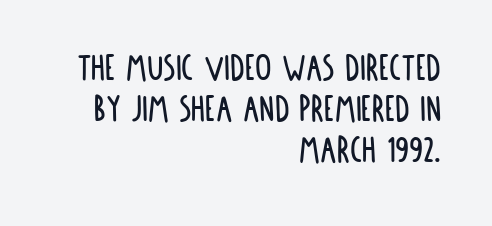
What stands out about the letter spacing? Nothing — it is the standard amount. Vertical strokes here are truly vertical. This rendering features lettering with no underline. Cramped leading. The face used here is a sans, in the tradition of grotesques and geometrics.
